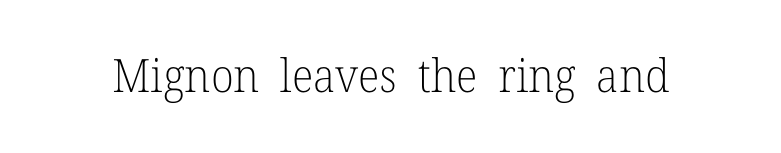
{"serif": "yes", "italic": "no", "bold": "no", "weight": "light", "width": "normal", "stroke_contrast": "low", "x_height": "medium", "monospaced": "no", "underline": "no", "letter_spacing": "normal", "letter_spacing_em": 0.0, "glyph_px": 46}
